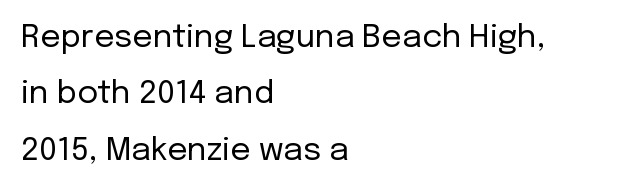
Q: Is the text bold? A: No.
Q: Is the text italic (slanted)? A: No, it is upright.
Q: Is the typeface a serif or a sans-serif typeface? A: Sans-serif.
Q: Is the text underlined? A: No.
Q: How is the paragraph aligned? A: Left-aligned.
Q: Is the spacing between letters normal or unusually wide? A: Normal.
Q: Width (condensed, normal, or wide)? A: Normal.
Q: Stroke contrast? A: Low.
Q: x-height? A: Medium.
Q: Monospaced? A: No.
